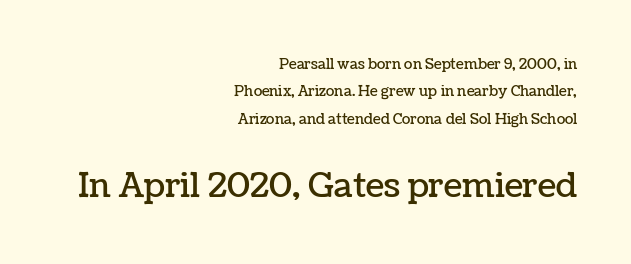
Words float on clear page, feet unadorned. Each letter keeps its own natural width here, so spacing adapts to shape. Ascenders rise straight up at ninety degrees. Bigger letters appear in the bottom chunk; the top chunk is reduced. Caption: multi-line text, flush right, ragged left.
